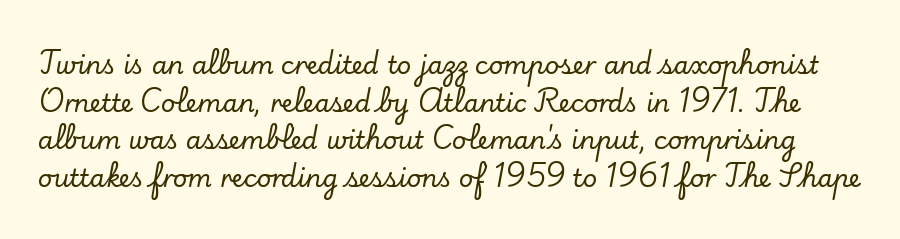
Leading: standard. There is no visible air inserted between adjacent glyphs. Quick note: underline off.
